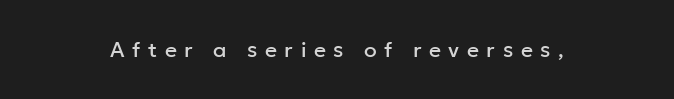
{"italic": "no", "underline": "no", "letter_spacing": "wide", "letter_spacing_em": 0.36, "glyph_px": 21}
